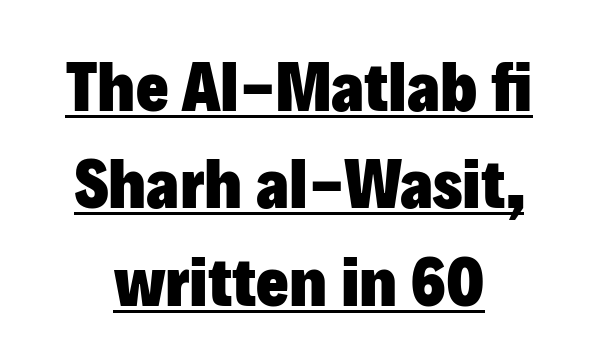
{"serif": "no", "italic": "no", "bold": "yes", "weight": "heavy", "width": "normal", "stroke_contrast": "low", "x_height": "medium", "monospaced": "no", "underline": "yes", "align": "center", "line_spacing": "normal", "line_spacing_ratio": 1.39, "letter_spacing": "normal", "letter_spacing_em": 0.0, "glyph_px": 70}
